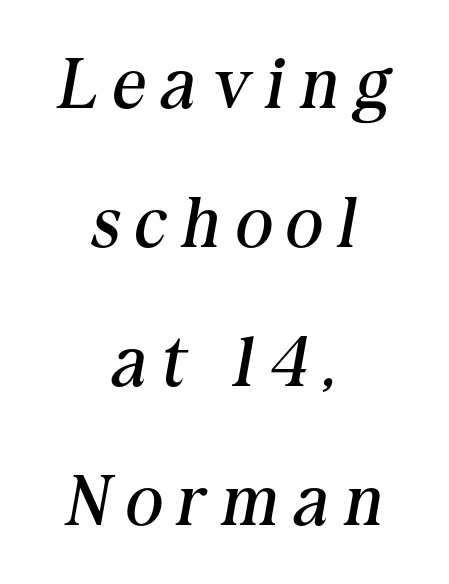
Q: Is the text bold? A: No.
Q: Is the text italic (slanted)? A: Yes, it leans right by about 10 degrees.
Q: Is the typeface a serif or a sans-serif typeface? A: Serif.
Q: Is the text underlined? A: No.
Q: How is the paragraph aligned? A: Centered.
Q: Is the spacing between letters normal or unusually wide? A: Unusually wide.
Q: Is the spacing between lines tight, normal or loose? A: Loose.
Q: Width (condensed, normal, or wide)? A: Normal.
Q: Stroke contrast? A: Medium.
Q: x-height? A: Medium.
Q: Monospaced? A: No.
